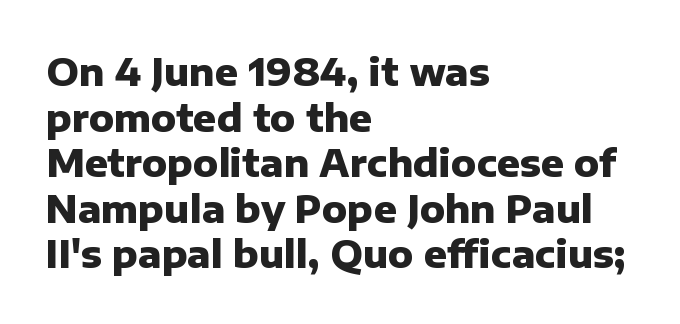
{"serif": "no", "italic": "no", "bold": "yes", "weight": "heavy", "width": "normal", "stroke_contrast": "low", "x_height": "medium", "monospaced": "no", "underline": "no", "align": "left", "line_spacing_ratio": 1.2, "letter_spacing": "normal", "letter_spacing_em": 0.0, "glyph_px": 38}
